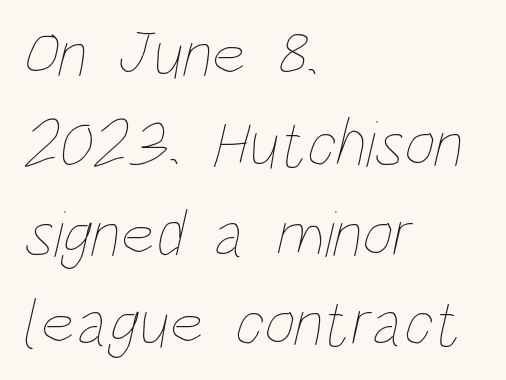
The image shows 67 px thin, condensed type; set left-aligned, normal line spacing (1.34x), normal letter spacing, not underlined; low stroke contrast and a large x-height.
